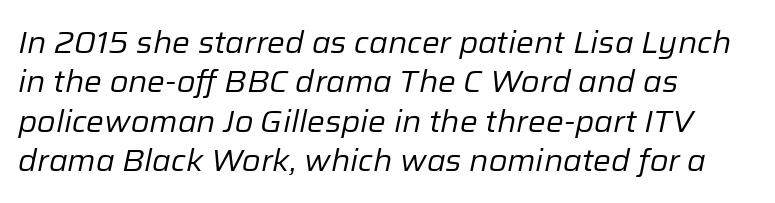
{"italic": "yes", "lean": "right", "slant_degrees": 12, "bold": "no", "weight": "regular", "width": "normal", "stroke_contrast": "low", "x_height": "medium", "monospaced": "no", "underline": "no", "align": "left", "line_spacing": "normal", "line_spacing_ratio": 1.31, "letter_spacing": "normal", "letter_spacing_em": 0.0, "glyph_px": 30}
